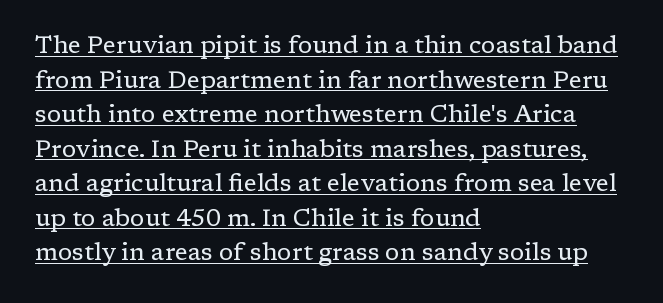
{"italic": "no", "bold": "no", "underline": "yes", "align": "left", "line_spacing": "normal", "line_spacing_ratio": 1.44, "letter_spacing": "normal", "letter_spacing_em": 0.0, "glyph_px": 24}
